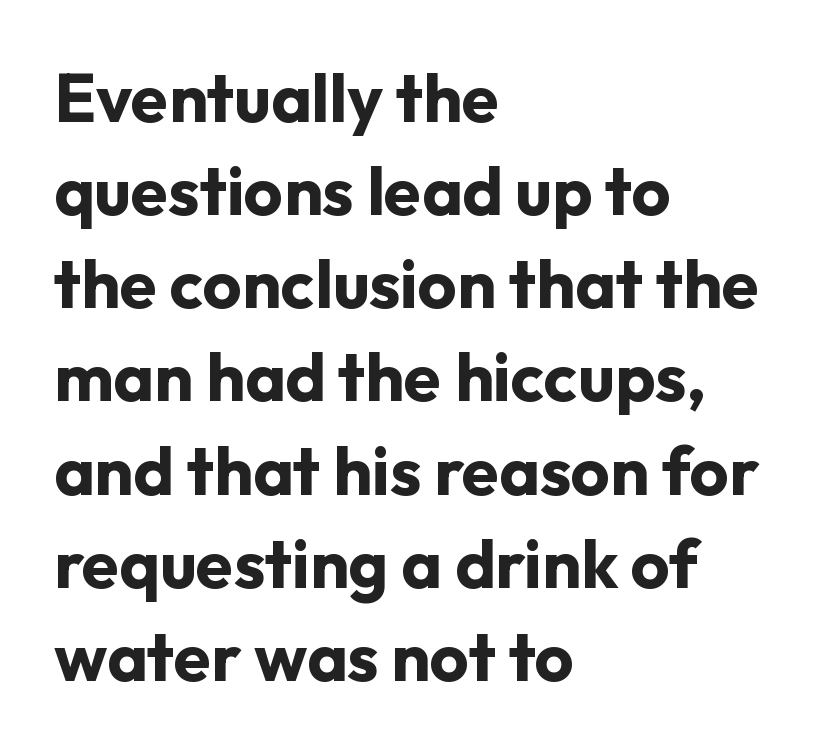
The image shows 68 px bold sans-serif type, upright; set left-aligned, normal line spacing (1.37x), normal letter spacing, not underlined; low stroke contrast and a medium x-height.
